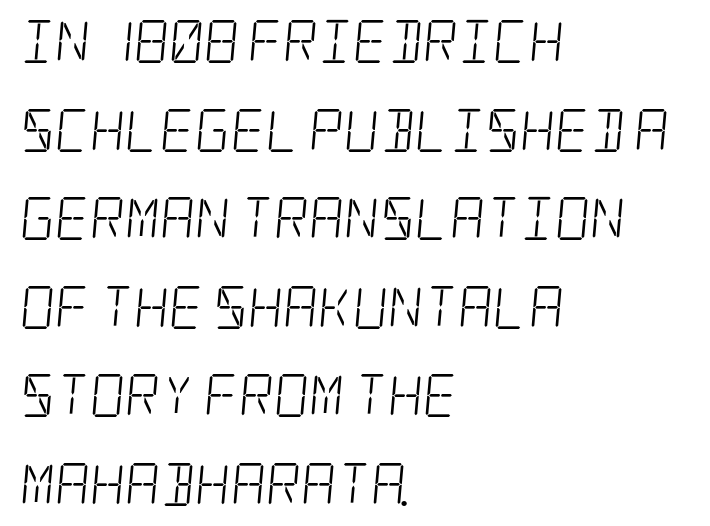
Q: Is the text bold? A: No.
Q: Is the typeface a serif or a sans-serif typeface? A: Serif.
Q: Is the text underlined? A: No.
Q: How is the paragraph aligned? A: Left-aligned.
Q: Is the spacing between letters normal or unusually wide? A: Normal.
Q: Is the spacing between lines tight, normal or loose? A: Loose.
Q: Width (condensed, normal, or wide)? A: Condensed.
Q: Stroke contrast? A: Low.
Q: x-height? A: Large.
